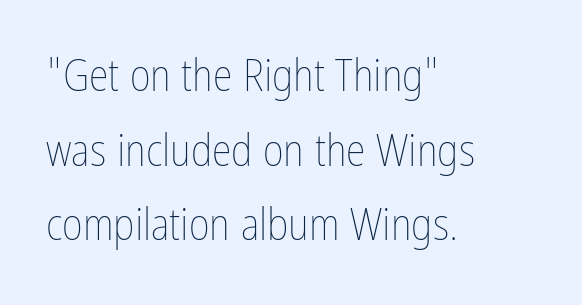
Q: Is the text bold? A: No.
Q: Is the text italic (slanted)? A: No, it is upright.
Q: Is the text underlined? A: No.
Q: How is the paragraph aligned? A: Left-aligned.
Q: Is the spacing between letters normal or unusually wide? A: Normal.
Q: Is the spacing between lines tight, normal or loose? A: Normal.
Q: Width (condensed, normal, or wide)? A: Condensed.
Q: Stroke contrast? A: Low.
Q: x-height? A: Medium.
Q: Monospaced? A: No.
